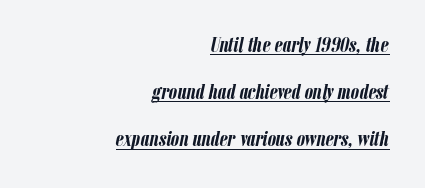
{"italic": "yes", "lean": "right", "slant_degrees": 12, "bold": "yes", "underline": "yes", "align": "right", "line_spacing": "loose", "line_spacing_ratio": 2.25, "letter_spacing": "normal", "letter_spacing_em": 0.0, "glyph_px": 21}
